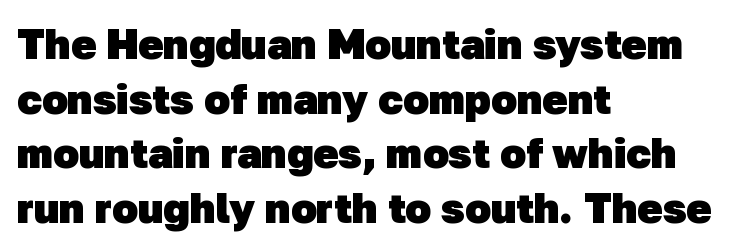
What's the leading like? Ordinary, nothing unusual. You could call the tracking neutral — neither tight nor loose. A classic flush-left, rag-right setting is used for this passage. Examine the stroke ends and you'll find no serifs. Any mark beneath the type? The region is blank. Think of a printed novel: that variable character pitch is what you see here.
